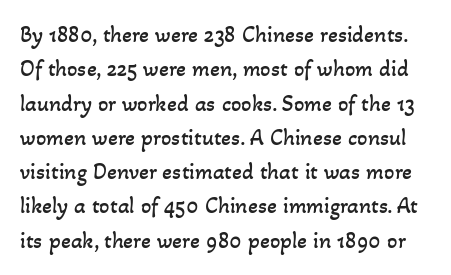
The image shows 23 px text type; set normal line spacing (1.49x), normal letter spacing, not underlined.
